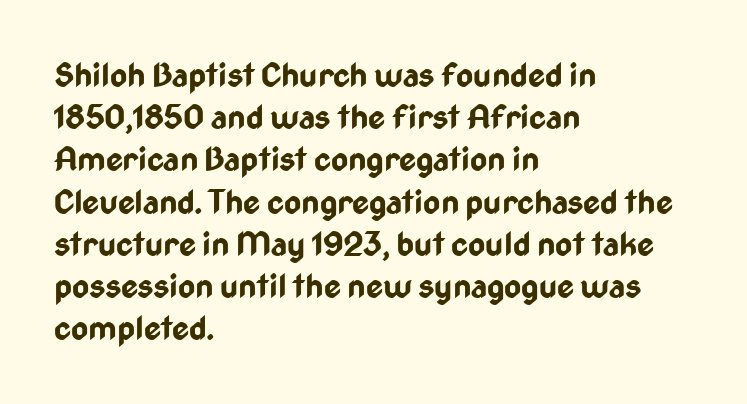
The image shows 33 px bold, condensed sans-serif type, upright; set left-aligned, normal line spacing (1.28x), normal letter spacing, not underlined; low stroke contrast and a medium x-height.
